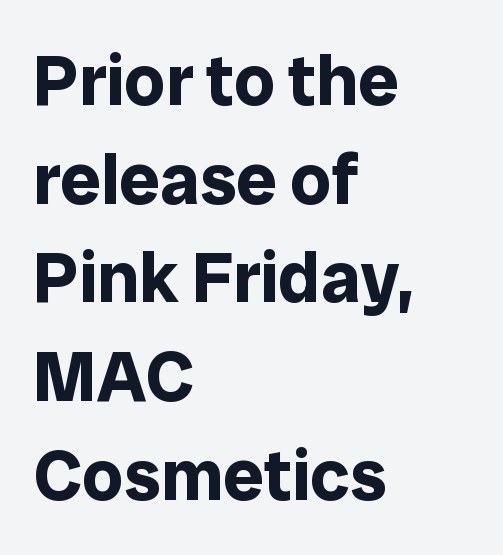
Each letter's strokes conclude bluntly, with no projecting serifs. The font's upright variant was chosen for this text. Note the varied advance widths — an 'i' is clearly narrower than an 'm'. Compared with a centered layout, this one pins lines to the left instead. The space beneath each line is pristine and unruled.
